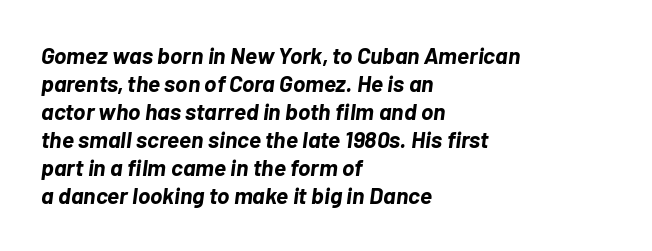
Its strokes are broad and dark, the hallmark of bold type. Each word holds together tightly as a unit, with standard inter-letter gaps. Casual observation: everything's shoved over to the left. Every character sits at an angle, as italics do.
